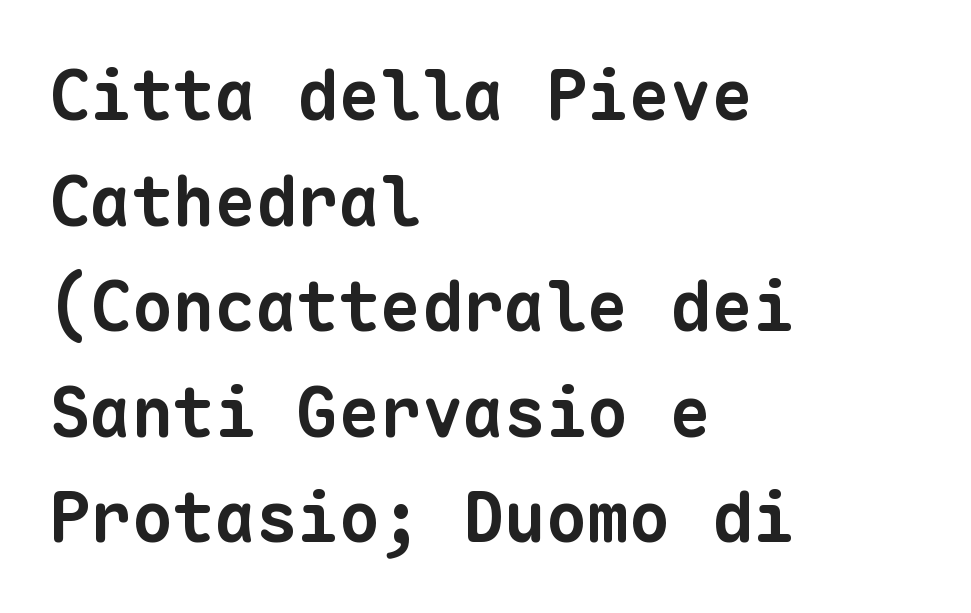
{"serif": "no", "bold": "yes", "weight": "bold", "width": "normal", "stroke_contrast": "low", "x_height": "medium", "monospaced": "yes", "underline": "no", "align": "left", "line_spacing": "normal", "line_spacing_ratio": 1.53, "letter_spacing": "normal", "letter_spacing_em": 0.0, "glyph_px": 69}
